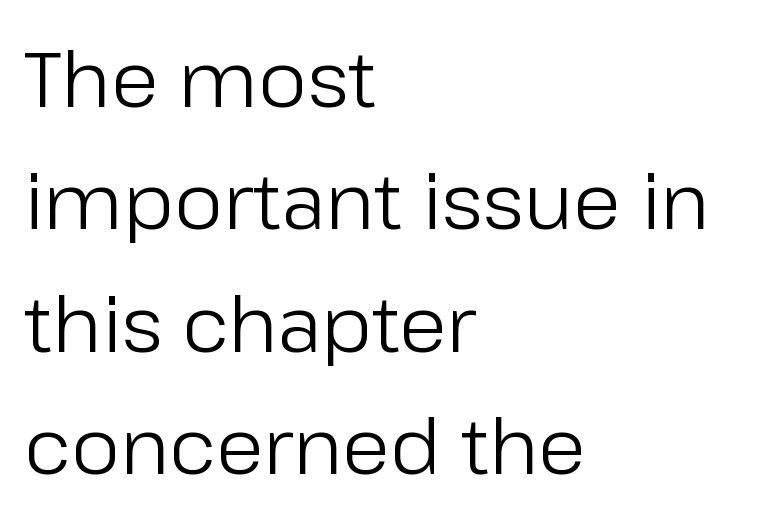
{"serif": "no", "italic": "no", "bold": "no", "weight": "regular", "width": "normal", "stroke_contrast": "low", "x_height": "medium", "monospaced": "no", "underline": "no", "align": "left", "line_spacing": "normal", "line_spacing_ratio": 1.59, "letter_spacing": "normal", "letter_spacing_em": 0.0, "glyph_px": 77}
